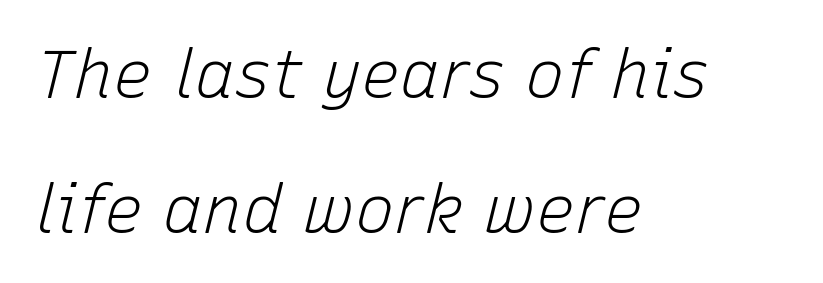
The image shows 66 px light type, italic (leaning right); set left-aligned, loose line spacing (2.04x), normal letter spacing, not underlined; low stroke contrast and a medium x-height.
